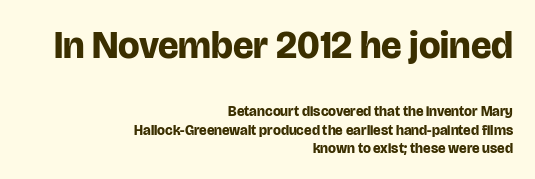
Q: Is the text bold? A: Yes.
Q: Is the text italic (slanted)? A: No, it is upright.
Q: Is the typeface a serif or a sans-serif typeface? A: Sans-serif.
Q: Is the text underlined? A: No.
Q: How is the paragraph aligned? A: Right-aligned.
Q: Is the spacing between letters normal or unusually wide? A: Normal.
Q: Is the spacing between lines tight, normal or loose? A: Normal.
Q: Which block of text is set in a larger size, the first (top) or the second (bottom)? A: The first (top) one.
Q: Width (condensed, normal, or wide)? A: Normal.
Q: Stroke contrast? A: Low.
Q: x-height? A: Large.
Q: Monospaced? A: No.
